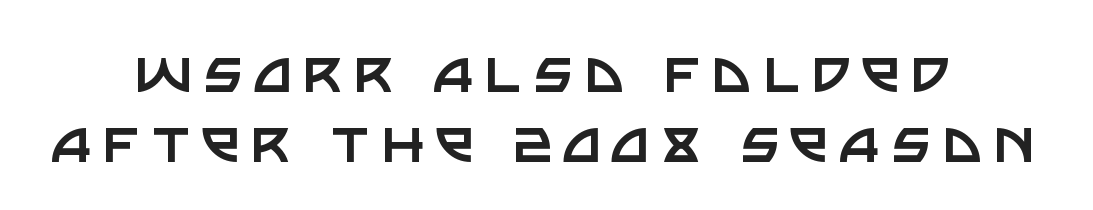
{"serif": "no", "italic": "no", "bold": "no", "weight": "regular", "width": "normal", "stroke_contrast": "low", "x_height": "large", "monospaced": "no", "underline": "no", "align": "center", "line_spacing": "tight", "line_spacing_ratio": 1.0, "glyph_px": 70}
